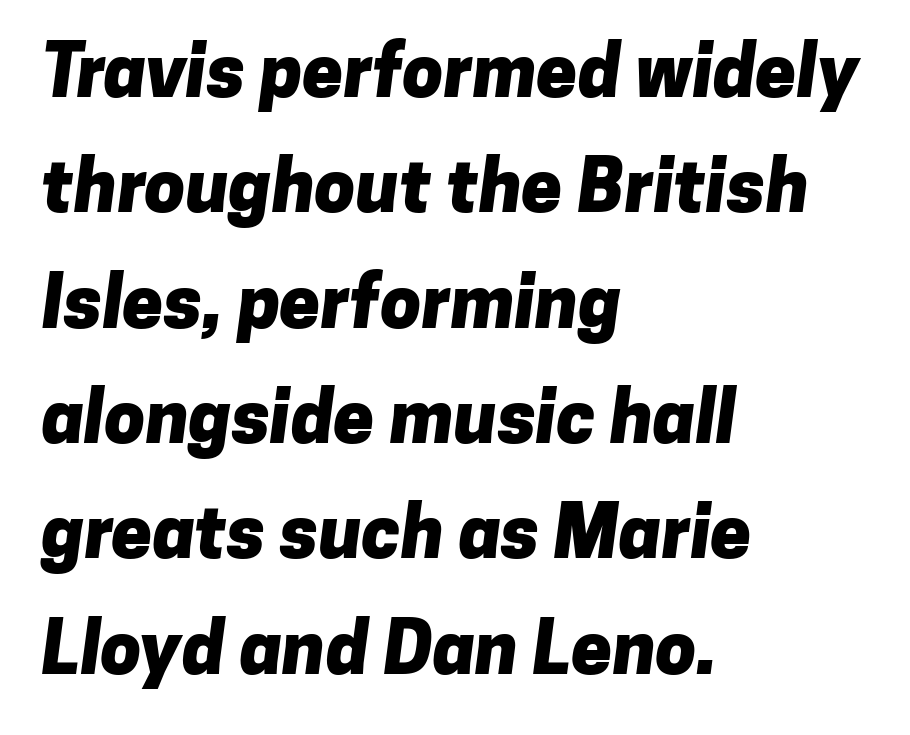
Q: Is the text bold? A: Yes.
Q: Is the typeface a serif or a sans-serif typeface? A: Sans-serif.
Q: Is the text underlined? A: No.
Q: How is the paragraph aligned? A: Left-aligned.
Q: Is the spacing between letters normal or unusually wide? A: Normal.
Q: Is the spacing between lines tight, normal or loose? A: Normal.
Q: Width (condensed, normal, or wide)? A: Normal.
Q: Stroke contrast? A: Low.
Q: x-height? A: Medium.
Q: Monospaced? A: No.
